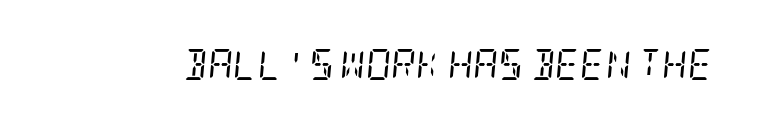
The specimen reads as italic at a glance. Rule under the text: the space is simply empty. Letters have the restrained weight of plain body copy at most. Students, note that the glyphs here touch the page at normal intervals.
